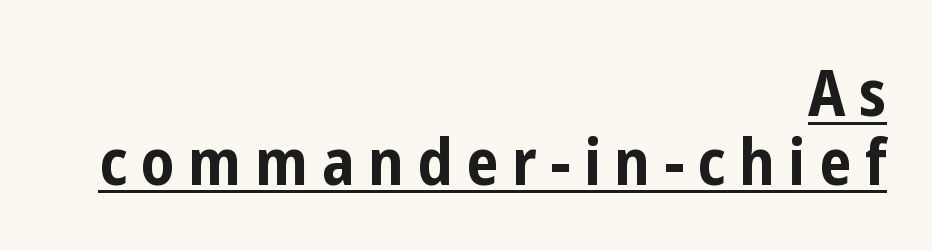
The image shows 65 px bold, condensed sans-serif type, upright; set right-aligned, tight line spacing (1.06x), unusually wide letter spacing (+0.21 em), underlined; low stroke contrast and a medium x-height.
